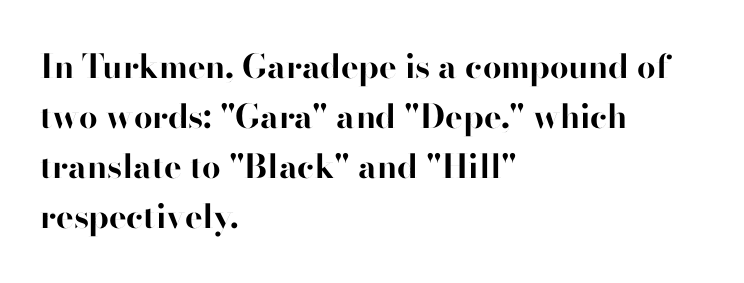
{"serif": "no", "italic": "no", "bold": "yes", "weight": "bold", "width": "normal", "stroke_contrast": "high", "x_height": "small", "monospaced": "no", "underline": "no", "align": "left", "line_spacing": "normal", "line_spacing_ratio": 1.52, "letter_spacing": "normal", "letter_spacing_em": 0.0, "glyph_px": 33}
